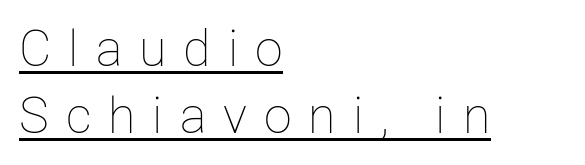
Leading matches the norm, producing a regular column. Reading down the block, your eye returns to a fixed left position each line. The strokes carry an ordinary text weight at most. It's the straight-up-and-down kind of type.
